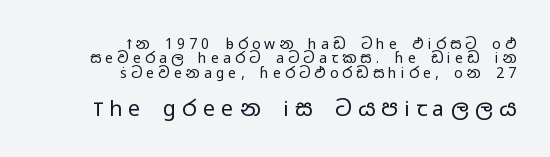
The image shows 21 px text type, upright; set right-aligned, tight line spacing (1.02x), unusually wide letter spacing (+0.3 em), not underlined; the second (bottom) block is 1.5x larger.
